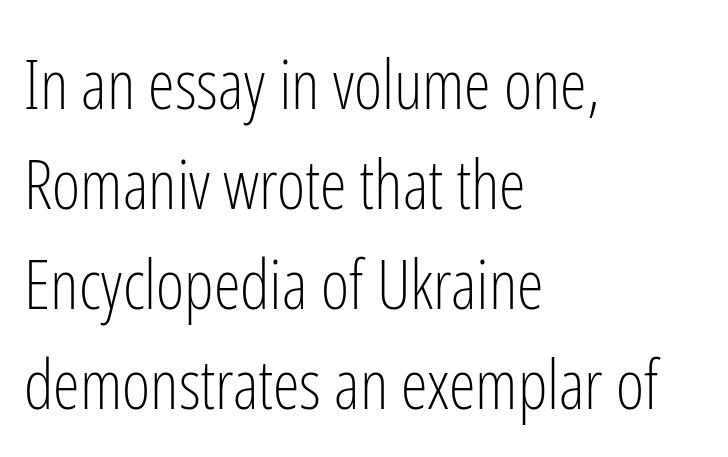
{"serif": "no", "italic": "no", "bold": "no", "weight": "light", "width": "condensed", "stroke_contrast": "low", "x_height": "medium", "monospaced": "no", "underline": "no", "align": "left", "line_spacing": "normal", "line_spacing_ratio": 1.47, "letter_spacing": "normal", "letter_spacing_em": 0.0, "glyph_px": 68}
